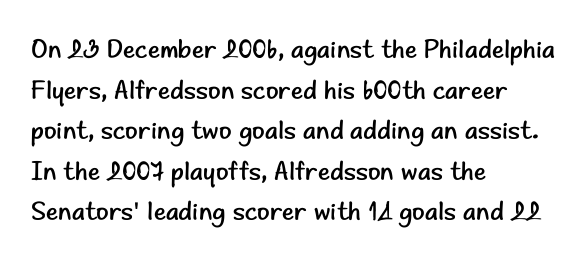
The image shows 26 px text type, upright; set left-aligned, normal line spacing (1.56x), normal letter spacing, not underlined.
